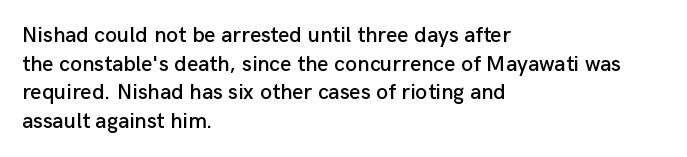
The image shows 22 px text type, upright; set left-aligned, normal line spacing (1.3x), normal letter spacing, not underlined.
